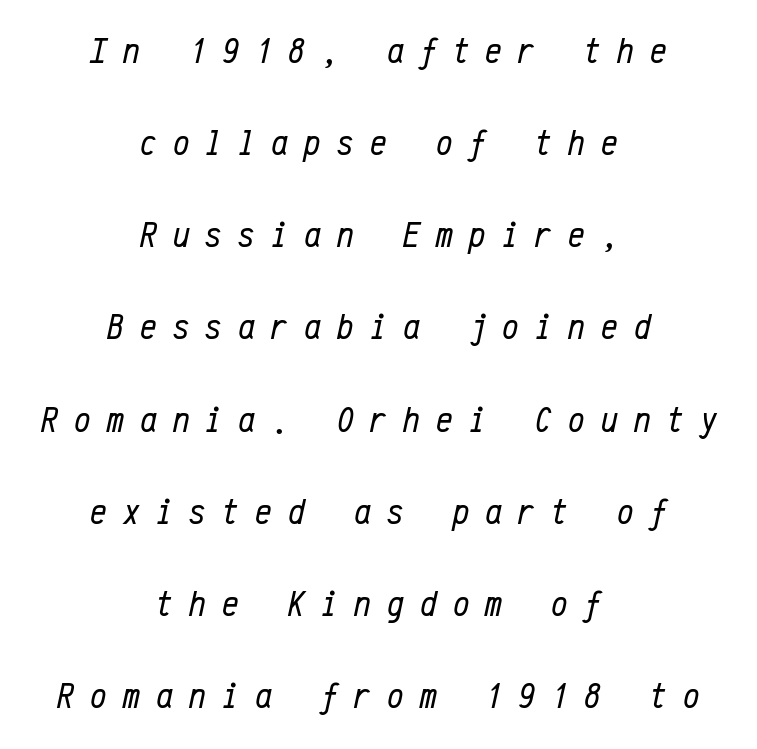
Centered paragraph, ragged on both sides. Loose tracking; the words dissolve into strings of separated letters. A typesetter would mark this as italic. Reading down the column, the eye jumps a long way to each next line. This sample has the even, mechanical cadence of fixed-width lettering. The face looks like a standard text weight, possibly lighter.
